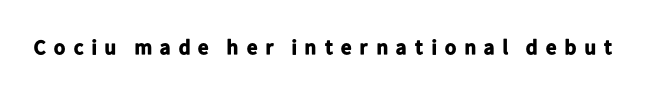
{"italic": "no", "bold": "yes", "underline": "no", "letter_spacing": "wide", "letter_spacing_em": 0.31, "glyph_px": 21}
